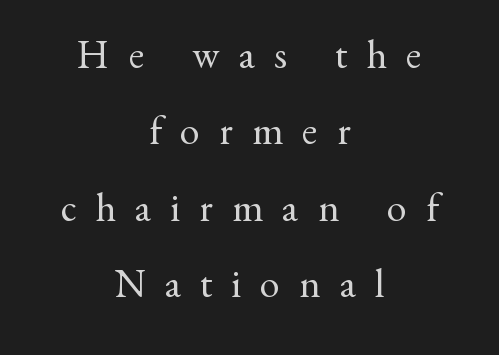
Q: Is the text bold? A: No.
Q: Is the text italic (slanted)? A: No, it is upright.
Q: Is the typeface a serif or a sans-serif typeface? A: Serif.
Q: Is the text underlined? A: No.
Q: How is the paragraph aligned? A: Centered.
Q: Is the spacing between letters normal or unusually wide? A: Unusually wide.
Q: Is the spacing between lines tight, normal or loose? A: Loose.
Q: Width (condensed, normal, or wide)? A: Normal.
Q: Stroke contrast? A: Medium.
Q: x-height? A: Small.
Q: Monospaced? A: No.
